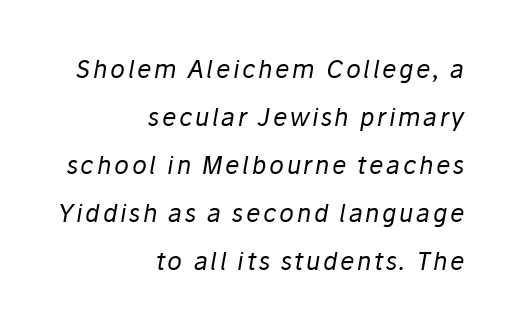
The image shows 24 px text type, italic (leaning right); set right-aligned, loose line spacing (2.0x), not underlined.
